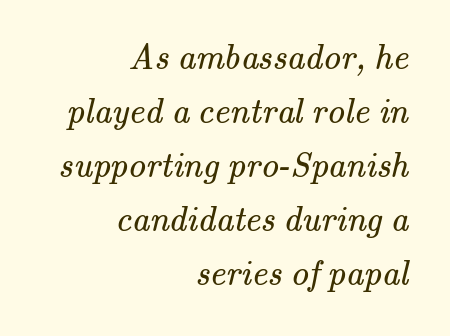
{"serif": "yes", "bold": "no", "weight": "regular", "width": "normal", "stroke_contrast": "medium", "x_height": "small", "monospaced": "no", "underline": "no", "align": "right", "line_spacing": "normal", "line_spacing_ratio": 1.54, "letter_spacing": "normal", "letter_spacing_em": 0.0, "glyph_px": 35}
